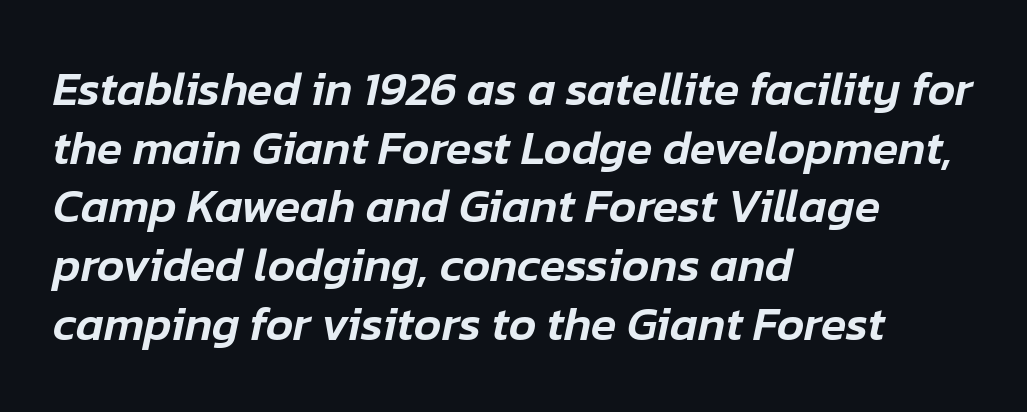
Q: Is the text italic (slanted)? A: Yes, it leans right by about 12 degrees.
Q: Is the text underlined? A: No.
Q: How is the paragraph aligned? A: Left-aligned.
Q: Is the spacing between letters normal or unusually wide? A: Normal.
Q: Is the spacing between lines tight, normal or loose? A: Normal.
Q: Width (condensed, normal, or wide)? A: Normal.
Q: Stroke contrast? A: Low.
Q: x-height? A: Medium.
Q: Monospaced? A: No.
